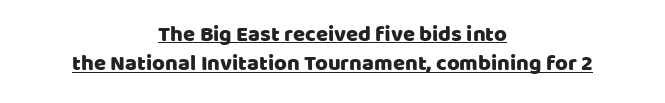
Q: Is the text italic (slanted)? A: No, it is upright.
Q: Is the text underlined? A: Yes.
Q: How is the paragraph aligned? A: Centered.
Q: Is the spacing between letters normal or unusually wide? A: Normal.
Q: Is the spacing between lines tight, normal or loose? A: Normal.
